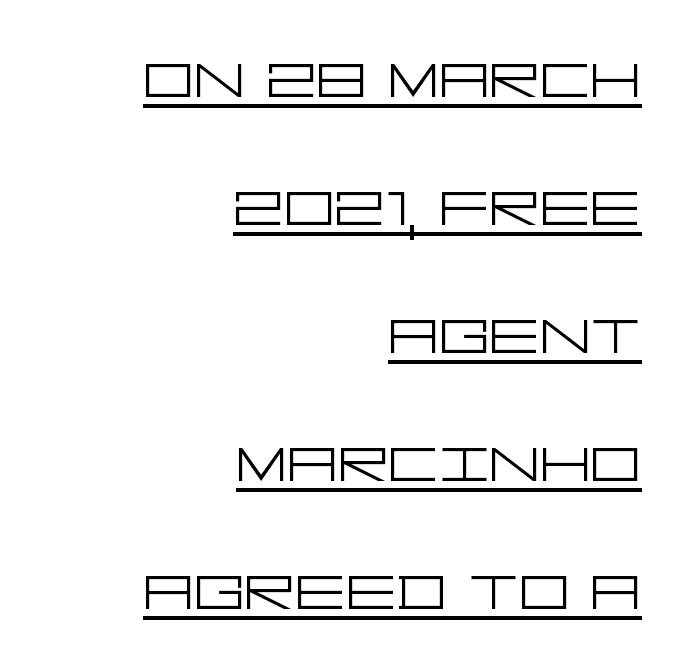
The axis of the letterforms is exactly vertical. This sample carries an underscore along the baseline area. Regarding leading, the lines here are spaced in the standard way. The letterforms sit at book weight or below.
